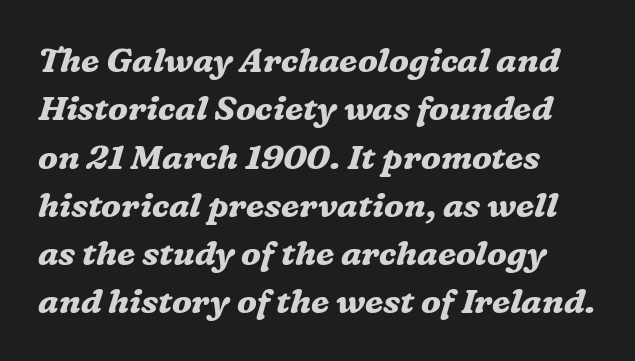
Short and long lines alike share a common starting point at left. Do the characters align in a grid? No, the font is proportional. Here the glyphs are tracked normally, forming tight word shapes. This rendering features lettering with no underline. This block has exactly the height ordinary leading produces.
